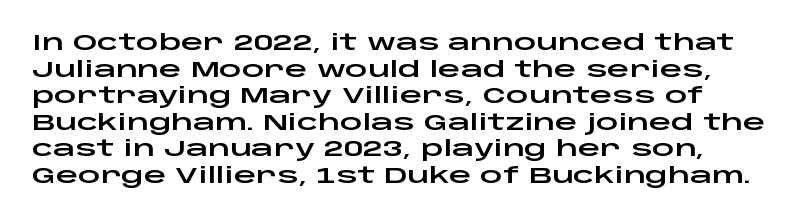
{"italic": "no", "underline": "no", "line_spacing_ratio": 1.21, "letter_spacing": "normal", "letter_spacing_em": 0.0, "glyph_px": 22}
